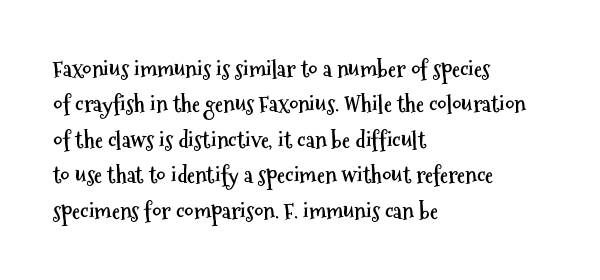
{"italic": "no", "bold": "yes", "underline": "no", "align": "left", "line_spacing": "normal", "line_spacing_ratio": 1.54, "letter_spacing": "normal", "letter_spacing_em": 0.0, "glyph_px": 23}
